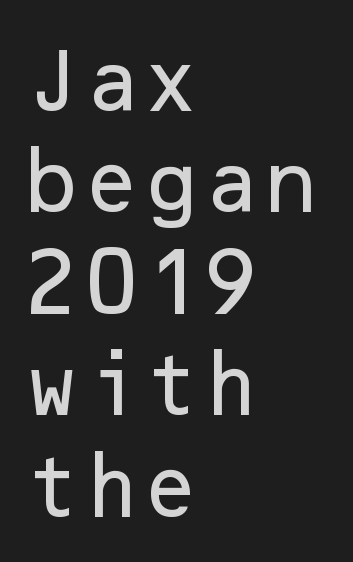
Q: Is the text italic (slanted)? A: No, it is upright.
Q: Is the typeface a serif or a sans-serif typeface? A: Sans-serif.
Q: Is the text underlined? A: No.
Q: How is the paragraph aligned? A: Left-aligned.
Q: Is the spacing between letters normal or unusually wide? A: Normal.
Q: Is the spacing between lines tight, normal or loose? A: Normal.
Q: Width (condensed, normal, or wide)? A: Normal.
Q: Stroke contrast? A: Low.
Q: x-height? A: Medium.
